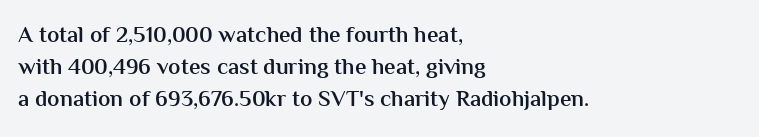
{"italic": "no", "bold": "semi", "underline": "no", "align": "left", "line_spacing": "normal", "line_spacing_ratio": 1.39, "letter_spacing": "normal", "letter_spacing_em": 0.0, "glyph_px": 23}
